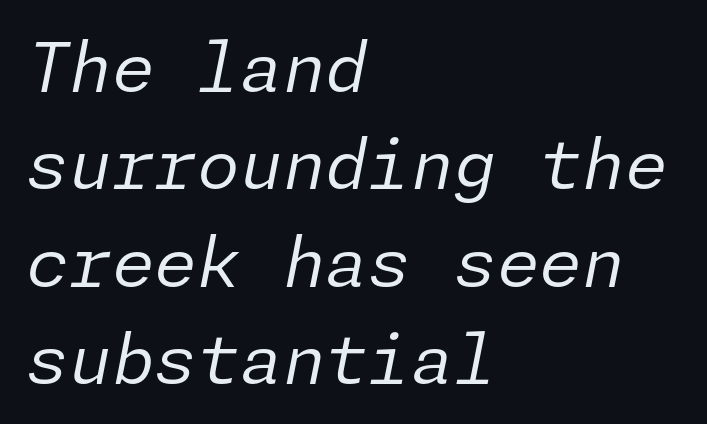
Nothing heavy about these letters — not bold at all. This sample uses an oblique cut, with every glyph tilted off the vertical. Left-aligned paragraph, ragged on the right. Is the letter spacing exaggerated? No — it looks like the ordinary default. How would I describe the line gaps? Plain and ordinary.
